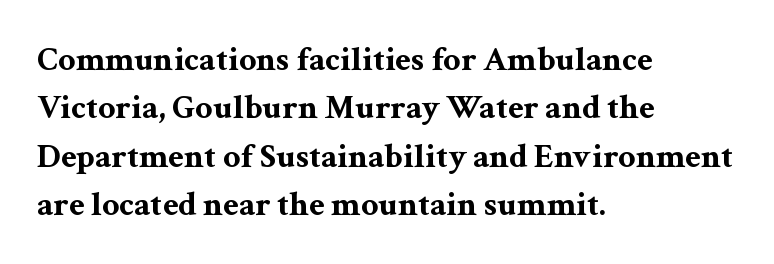
The image shows 34 px bold, wide serif type, upright; set left-aligned, normal line spacing (1.42x), normal letter spacing, not underlined; medium stroke contrast and a medium x-height.
